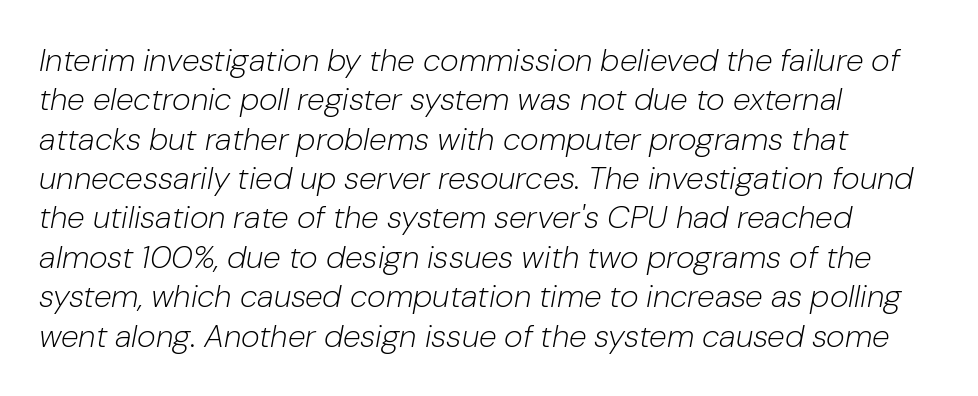
Is this a heavy cut? Hardly; it is regular or lighter. Check the space under the baseline: it is left empty. The passage shown leans; its letterforms are oblique. These lines keep a tight, regular rhythm from letter to letter. This sample has the flowing, uneven cadence of proportional lettering. A student would call this left alignment; a typographer would say flush left, rag right.
